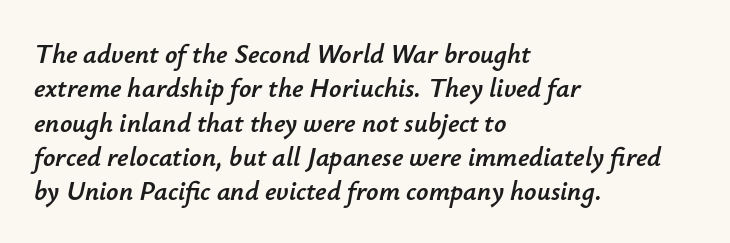
{"italic": "yes", "lean": "right", "slant_degrees": 12, "underline": "no", "align": "left", "line_spacing": "normal", "line_spacing_ratio": 1.27, "letter_spacing": "normal", "letter_spacing_em": 0.0, "glyph_px": 27}
